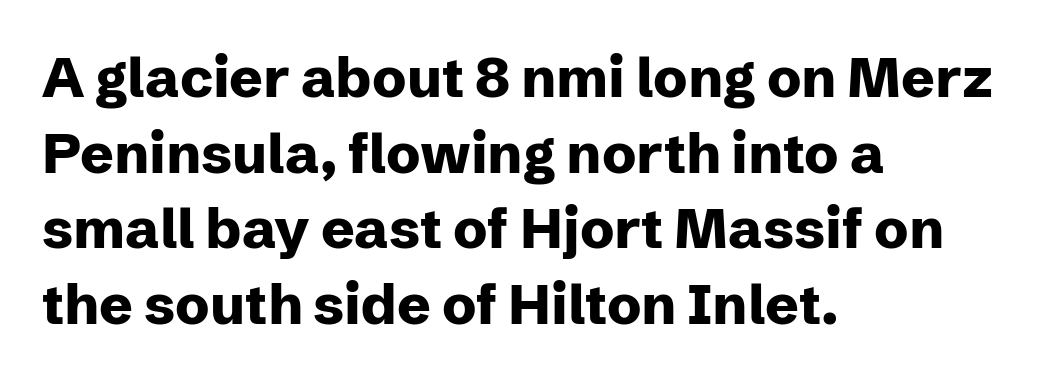
Weight check: bold — yes, fully. Standard letterfit; no display-style spreading of the glyphs. Regarding leading, the lines here are spaced in the standard way. All the whitespace from short lines collects on the right.
